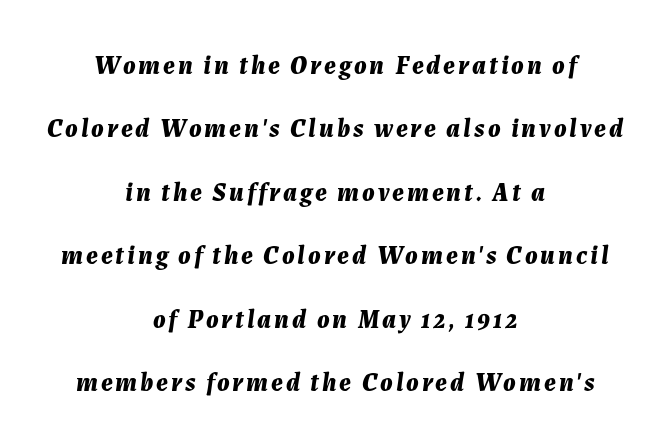
{"italic": "yes", "lean": "right", "slant_degrees": 7, "bold": "yes", "underline": "no", "align": "center", "line_spacing": "loose", "line_spacing_ratio": 2.44, "glyph_px": 26}
